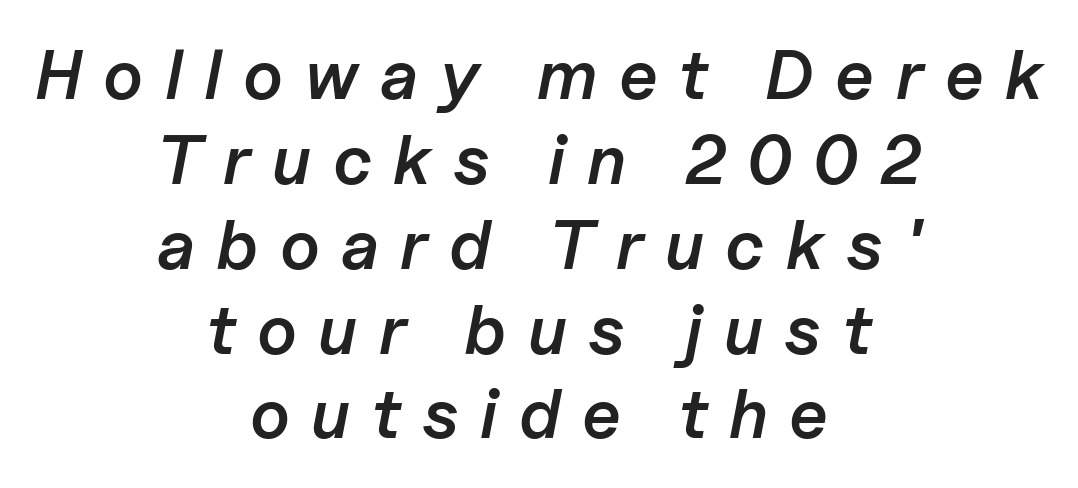
{"italic": "yes", "lean": "right", "slant_degrees": 11, "bold": "semi", "weight": "semibold", "width": "normal", "stroke_contrast": "low", "x_height": "medium", "monospaced": "no", "underline": "no", "align": "center", "line_spacing_ratio": 1.23, "letter_spacing": "wide", "letter_spacing_em": 0.31, "glyph_px": 69}
